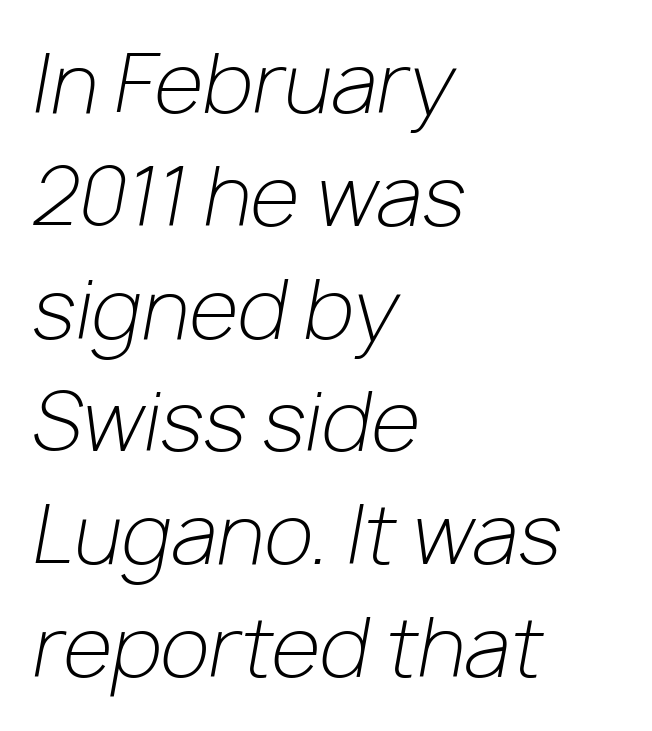
Heft: none added — not bold. A student would call this left alignment; a typographer would say flush left, rag right. Interline gaps are of average width in this sample. The letterforms sit shoulder to shoulder at normal distance. Rendered with sloped, italic letterforms. Any mark beneath the type? The region is blank.
